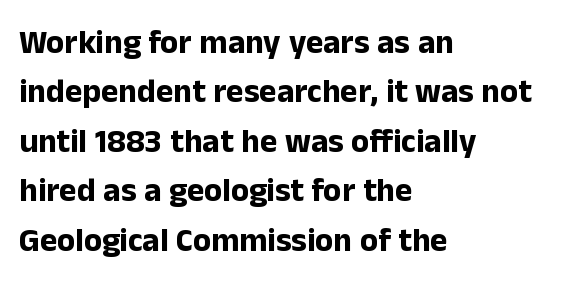
Q: Is the text bold? A: Yes.
Q: Is the text italic (slanted)? A: No, it is upright.
Q: Is the typeface a serif or a sans-serif typeface? A: Sans-serif.
Q: Is the text underlined? A: No.
Q: How is the paragraph aligned? A: Left-aligned.
Q: Is the spacing between letters normal or unusually wide? A: Normal.
Q: Is the spacing between lines tight, normal or loose? A: Normal.
Q: Width (condensed, normal, or wide)? A: Normal.
Q: Stroke contrast? A: Low.
Q: x-height? A: Medium.
Q: Monospaced? A: No.
